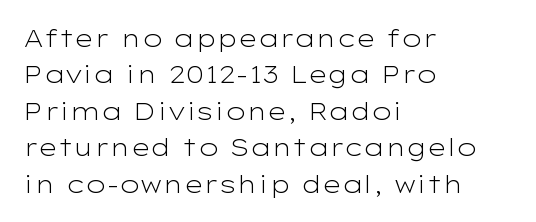
The image shows 24 px text type, upright; set left-aligned, normal line spacing (1.52x), normal letter spacing, not underlined.
